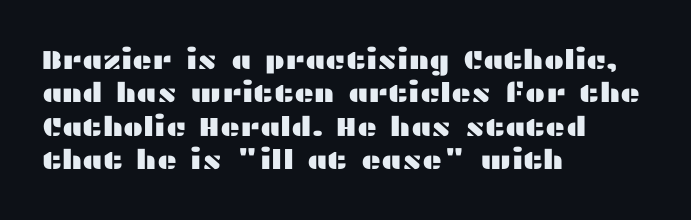
The specimen reads as upright at a glance. The words here are not underlined. Horizontal alignment here is leftward, the default for most running prose. The gaps between neighbouring characters are ordinary and unremarkable.
